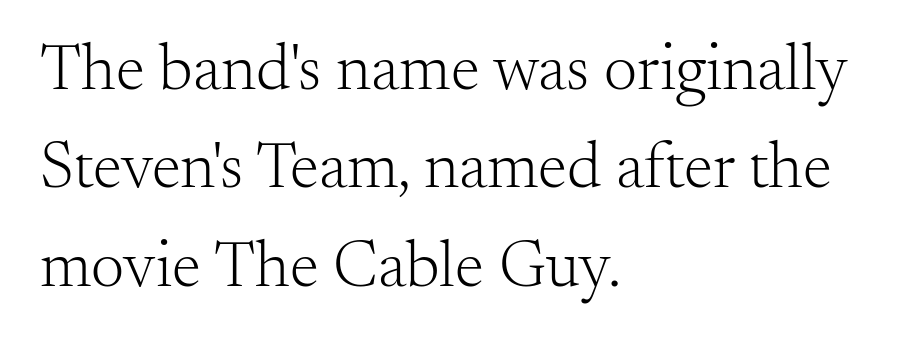
Q: Is the text bold? A: No.
Q: Is the text italic (slanted)? A: No, it is upright.
Q: Is the typeface a serif or a sans-serif typeface? A: Serif.
Q: Is the text underlined? A: No.
Q: How is the paragraph aligned? A: Left-aligned.
Q: Is the spacing between letters normal or unusually wide? A: Normal.
Q: Is the spacing between lines tight, normal or loose? A: Normal.
Q: Width (condensed, normal, or wide)? A: Normal.
Q: Stroke contrast? A: Medium.
Q: x-height? A: Small.
Q: Monospaced? A: No.
